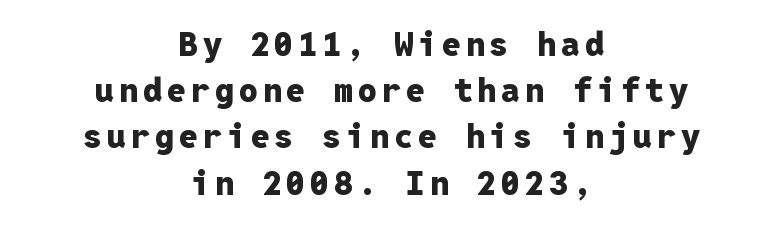
This sample has the even, mechanical cadence of fixed-width lettering. Does the type have serifs? No, each stem ends abruptly. What's the leading like? Ordinary, nothing unusual. Visually the block forms a symmetrical silhouette, jagged on both flanks.
